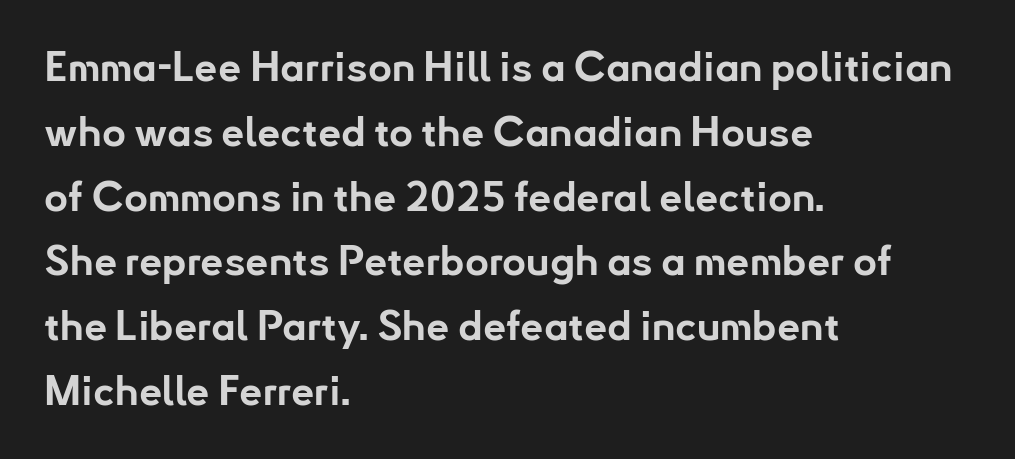
{"serif": "no", "italic": "no", "bold": "yes", "weight": "bold", "width": "normal", "stroke_contrast": "low", "x_height": "small", "monospaced": "no", "underline": "no", "align": "left", "line_spacing": "normal", "line_spacing_ratio": 1.58, "letter_spacing": "normal", "letter_spacing_em": 0.0, "glyph_px": 41}
